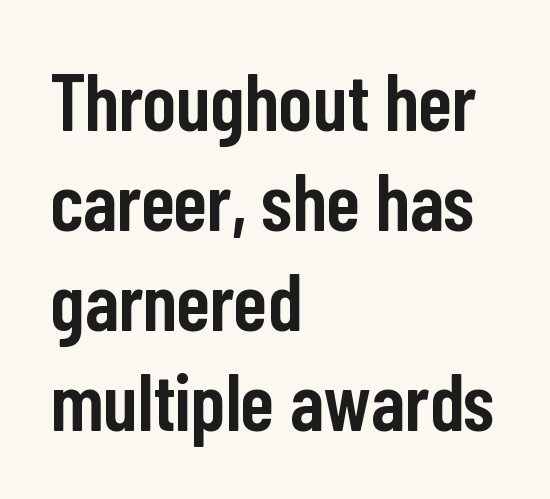
Q: Is the text bold? A: Semi-bold.
Q: Is the text italic (slanted)? A: No, it is upright.
Q: Is the typeface a serif or a sans-serif typeface? A: Sans-serif.
Q: Is the text underlined? A: No.
Q: How is the paragraph aligned? A: Left-aligned.
Q: Is the spacing between letters normal or unusually wide? A: Normal.
Q: Is the spacing between lines tight, normal or loose? A: Normal.
Q: Width (condensed, normal, or wide)? A: Condensed.
Q: Stroke contrast? A: Low.
Q: x-height? A: Medium.
Q: Monospaced? A: No.
